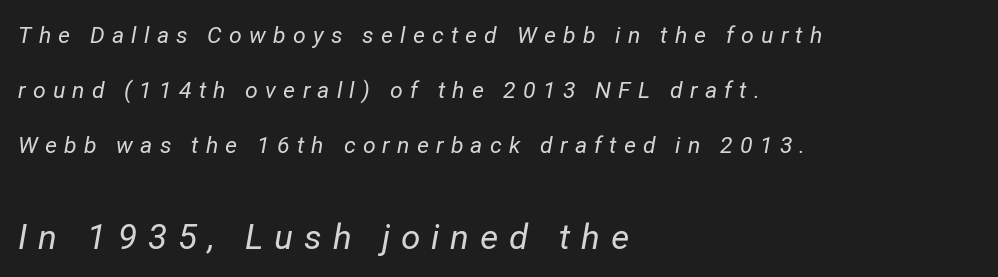
Q: Is the text bold? A: No.
Q: Is the text italic (slanted)? A: Yes, it leans right by about 12 degrees.
Q: Is the text underlined? A: No.
Q: How is the paragraph aligned? A: Left-aligned.
Q: Is the spacing between letters normal or unusually wide? A: Unusually wide.
Q: Is the spacing between lines tight, normal or loose? A: Loose.
Q: Which block of text is set in a larger size, the first (top) or the second (bottom)? A: The second (bottom) one.
Q: Width (condensed, normal, or wide)? A: Normal.
Q: Stroke contrast? A: Low.
Q: x-height? A: Medium.
Q: Monospaced? A: No.
